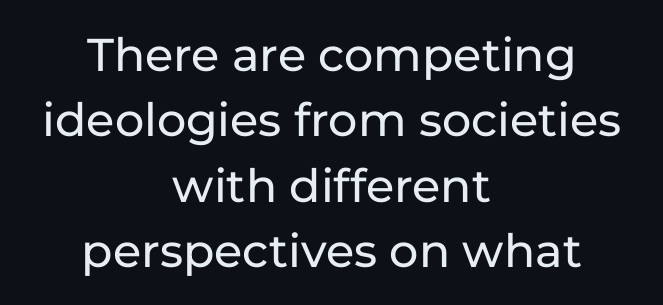
Q: Is the text italic (slanted)? A: No, it is upright.
Q: Is the typeface a serif or a sans-serif typeface? A: Sans-serif.
Q: Is the text underlined? A: No.
Q: How is the paragraph aligned? A: Centered.
Q: Is the spacing between letters normal or unusually wide? A: Normal.
Q: Is the spacing between lines tight, normal or loose? A: Normal.
Q: Width (condensed, normal, or wide)? A: Normal.
Q: Stroke contrast? A: Low.
Q: x-height? A: Medium.
Q: Monospaced? A: No.
